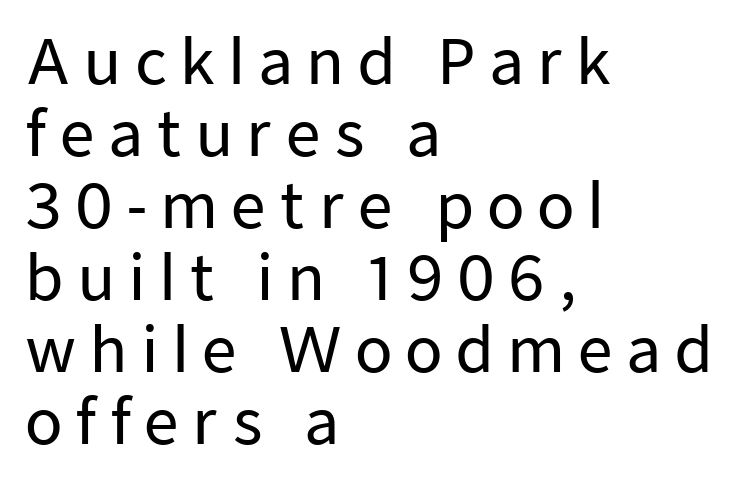
Honestly, the letter spacing is so wide it's the main thing you notice. Proportional: the letters do not fall into vertical columns. This is roman type, the default non-slanted kind. Honestly, there is no underline to notice here at all. Horizontally, the lines are justified to the leading edge only.
